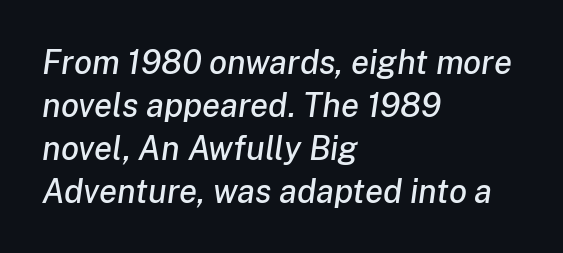
Q: Is the text italic (slanted)? A: Yes, it leans right by about 8 degrees.
Q: Is the text underlined? A: No.
Q: How is the paragraph aligned? A: Left-aligned.
Q: Is the spacing between letters normal or unusually wide? A: Normal.
Q: Is the spacing between lines tight, normal or loose? A: Normal.
Q: Width (condensed, normal, or wide)? A: Normal.
Q: Stroke contrast? A: Low.
Q: x-height? A: Medium.
Q: Monospaced? A: No.
